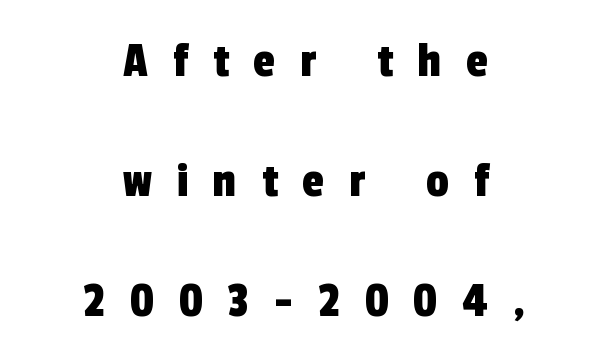
Beneath every word, the page is bare. The designer went with a sans here, leaving each stem footless. Widely set lines give the paragraph a tall, airy silhouette. Here the designer chose a conventional face with non-uniform glyph widths. The gaps between neighbouring characters are conspicuously large. A centered setting, common on invitations and titles, is used for this passage.
